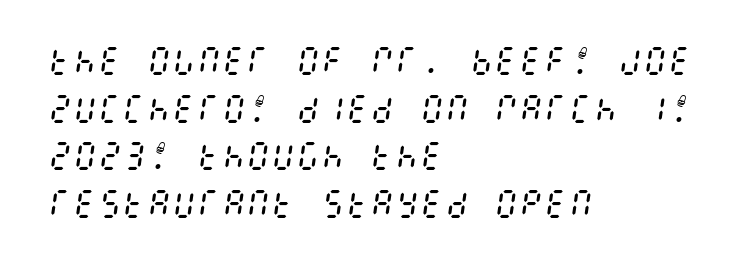
The line texture is even and compact thanks to regular tracking. The space directly below the letters is spotless. Caption: multi-line text, flush left, ragged right. Vertically, the passage feels balanced, rows spaced as you'd expect. A light-to-regular cut is what we see here. Characters are canted at an angle relative to the baseline's perpendicular.
